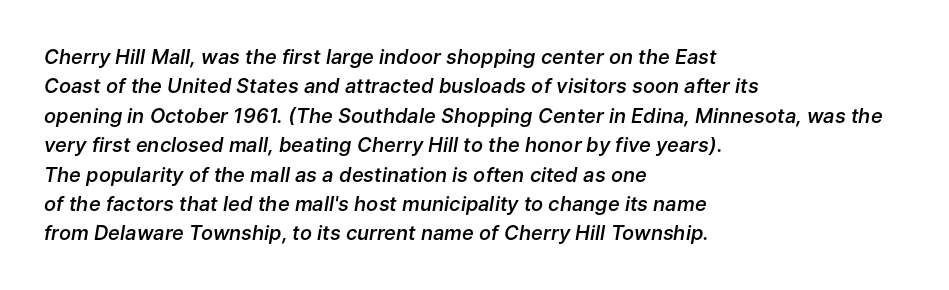
{"italic": "yes", "lean": "right", "slant_degrees": 9, "bold": "semi", "underline": "no", "align": "left", "line_spacing": "normal", "line_spacing_ratio": 1.47, "letter_spacing": "normal", "letter_spacing_em": 0.0, "glyph_px": 20}
